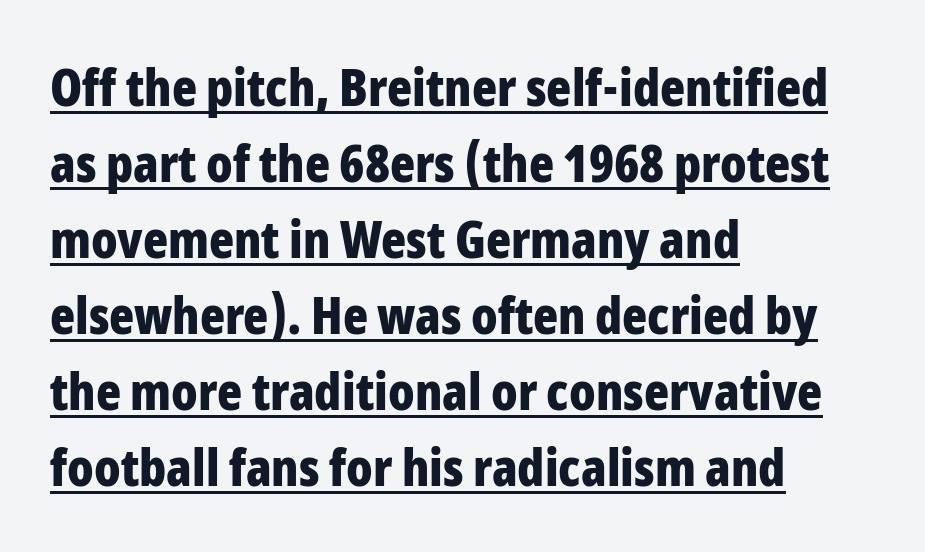
Q: Is the text bold? A: Yes.
Q: Is the text italic (slanted)? A: No, it is upright.
Q: Is the typeface a serif or a sans-serif typeface? A: Sans-serif.
Q: Is the text underlined? A: Yes.
Q: How is the paragraph aligned? A: Left-aligned.
Q: Is the spacing between letters normal or unusually wide? A: Normal.
Q: Is the spacing between lines tight, normal or loose? A: Normal.
Q: Width (condensed, normal, or wide)? A: Condensed.
Q: Stroke contrast? A: Low.
Q: x-height? A: Medium.
Q: Monospaced? A: No.
